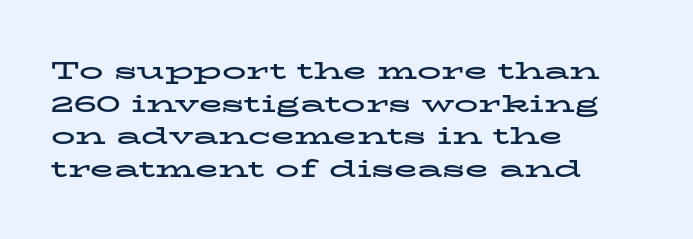
Q: Is the text bold? A: Yes.
Q: Is the text italic (slanted)? A: No, it is upright.
Q: Is the text underlined? A: No.
Q: How is the paragraph aligned? A: Left-aligned.
Q: Is the spacing between letters normal or unusually wide? A: Normal.
Q: Is the spacing between lines tight, normal or loose? A: Normal.
